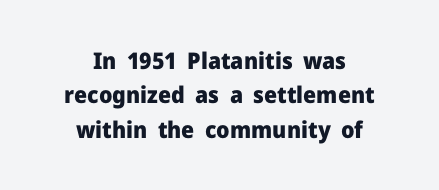
Reading down the column, the eye jumps a familiar distance to each next line. No italicization has been applied; the sample stays upright. The glyphs have the mass of a bold cut. The typesetter chose a symmetrical, centered arrangement here.
